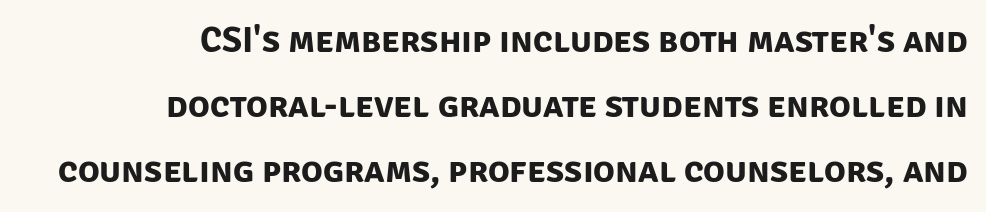
The image shows 36 px bold sans-serif type; set right-aligned, line spacing 1.81x, normal letter spacing, not underlined; low stroke contrast and a large x-height.
